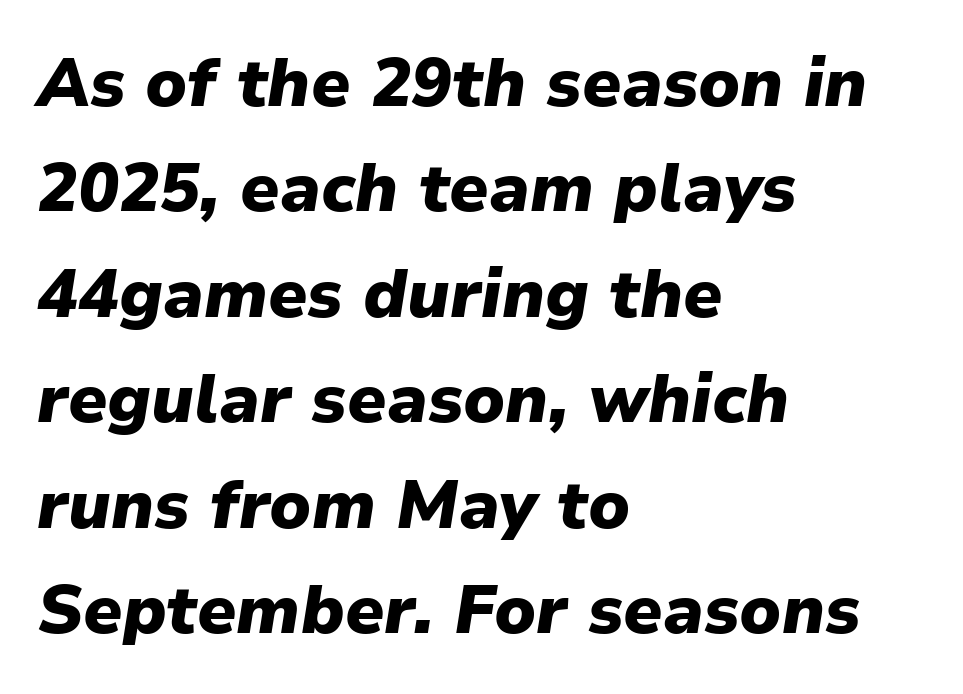
{"italic": "yes", "lean": "right", "slant_degrees": 9, "bold": "yes", "weight": "heavy", "width": "normal", "stroke_contrast": "low", "x_height": "medium", "monospaced": "no", "underline": "no", "align": "left", "line_spacing": "normal", "line_spacing_ratio": 1.55, "letter_spacing": "normal", "letter_spacing_em": 0.0, "glyph_px": 68}
